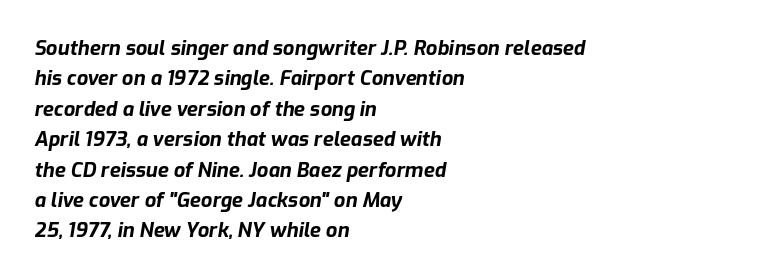
The image shows 20 px bold type, italic (leaning right); set left-aligned, normal line spacing (1.52x), normal letter spacing, not underlined.
